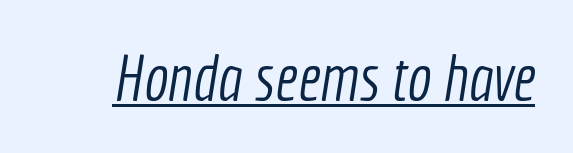
The font is comparable to plain body text, perhaps lighter. No extra tracking has been applied to these lines. The rendering uses natural spacing where letterforms have individual widths. This sample uses a sans-serif face. Decoration check: the copy is underlined.
